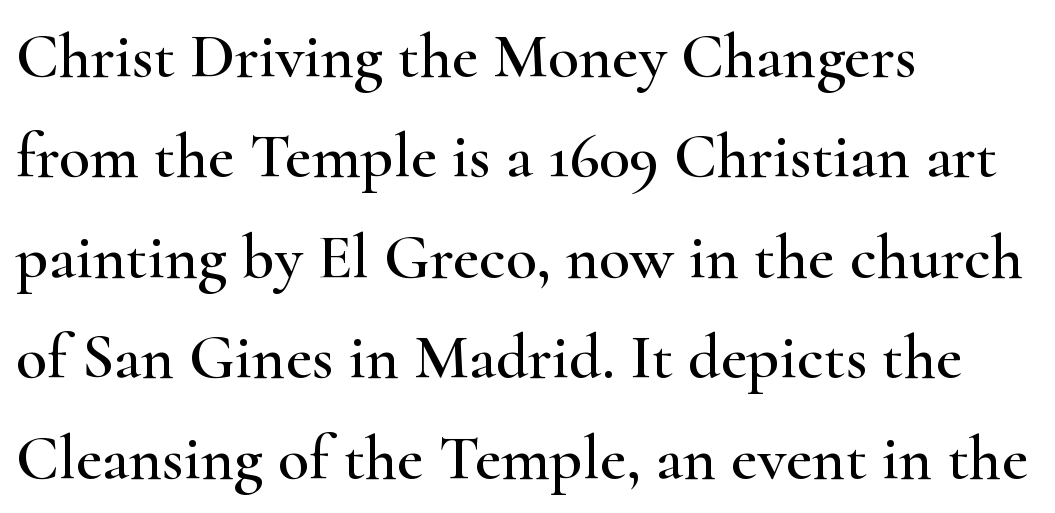
The image shows 64 px wide serif type, upright; set left-aligned, normal line spacing (1.57x), normal letter spacing, not underlined; high stroke contrast and a small x-height.
